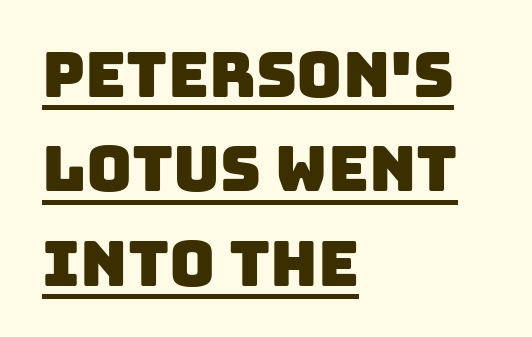
Q: Is the typeface a serif or a sans-serif typeface? A: Sans-serif.
Q: Is the text underlined? A: Yes.
Q: How is the paragraph aligned? A: Left-aligned.
Q: Is the spacing between letters normal or unusually wide? A: Normal.
Q: Is the spacing between lines tight, normal or loose? A: Normal.
Q: Width (condensed, normal, or wide)? A: Normal.
Q: Stroke contrast? A: Low.
Q: x-height? A: Large.
Q: Monospaced? A: No.
